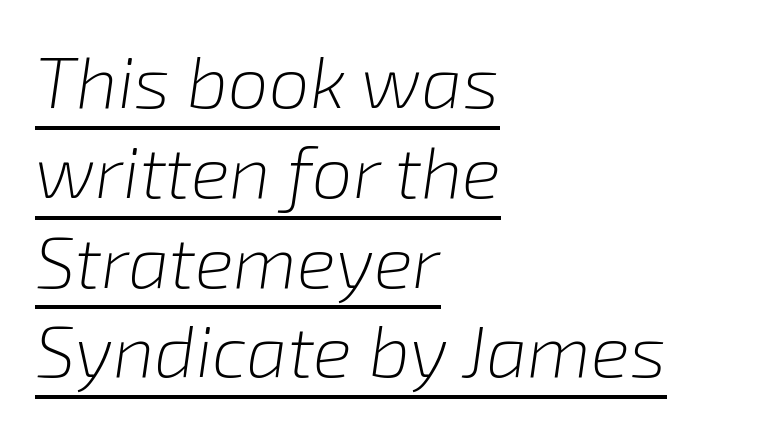
Q: Is the text bold? A: No.
Q: Is the text italic (slanted)? A: Yes, it leans right by about 8 degrees.
Q: Is the text underlined? A: Yes.
Q: How is the paragraph aligned? A: Left-aligned.
Q: Is the spacing between letters normal or unusually wide? A: Normal.
Q: Width (condensed, normal, or wide)? A: Normal.
Q: Stroke contrast? A: Low.
Q: x-height? A: Medium.
Q: Monospaced? A: No.
